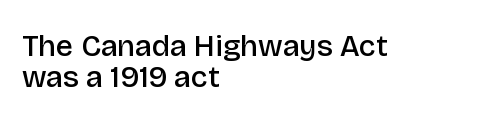
The characters look somewhat weighty, a semibold short of true bold. Posture: straight, roman, zero tilt. Whoever set this chose condensed vertical rhythm over breathing room. Check the space under the baseline: it is left empty.
